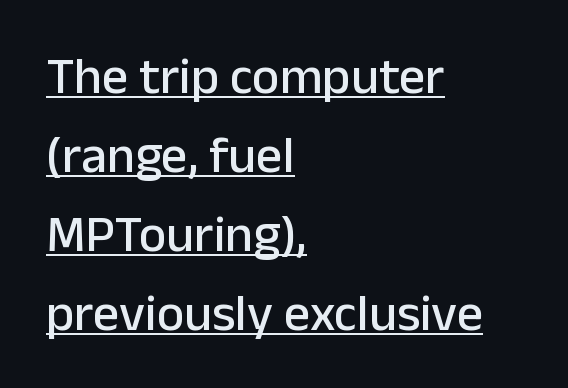
The image shows 52 px sans-serif type, upright; set left-aligned, normal line spacing (1.52x), normal letter spacing, underlined; low stroke contrast and a medium x-height.
